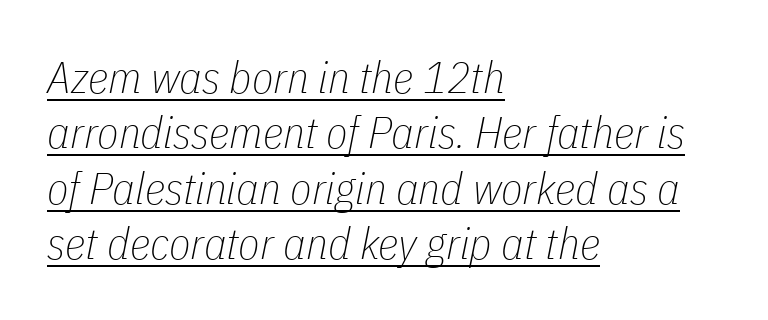
The image shows 44 px thin, condensed type, italic (leaning right); set left-aligned, normal line spacing (1.26x), normal letter spacing, underlined; low stroke contrast and a medium x-height.
